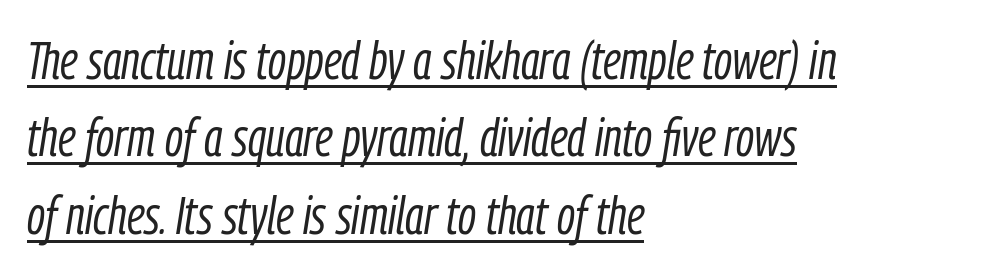
Q: Is the text bold? A: No.
Q: Is the text italic (slanted)? A: Yes, it leans right by about 9 degrees.
Q: Is the text underlined? A: Yes.
Q: How is the paragraph aligned? A: Left-aligned.
Q: Is the spacing between letters normal or unusually wide? A: Normal.
Q: Is the spacing between lines tight, normal or loose? A: Normal.
Q: Width (condensed, normal, or wide)? A: Condensed.
Q: Stroke contrast? A: Low.
Q: x-height? A: Medium.
Q: Monospaced? A: No.
